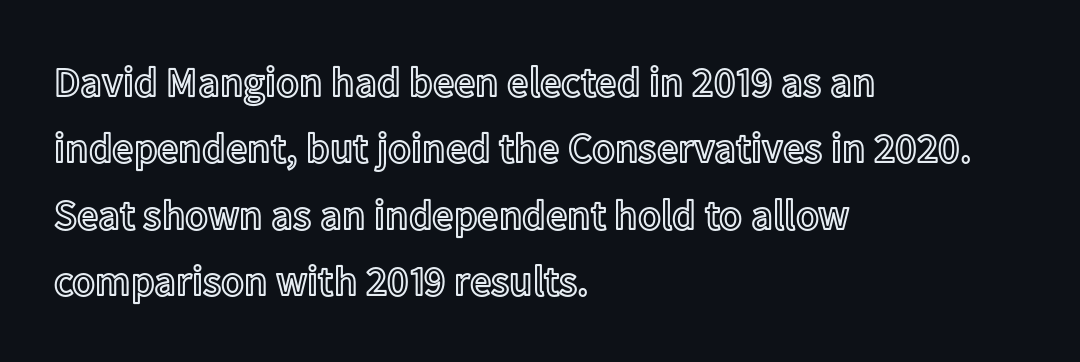
The image shows 42 px text type, upright; set left-aligned, normal line spacing (1.58x), normal letter spacing, not underlined; a medium x-height.
